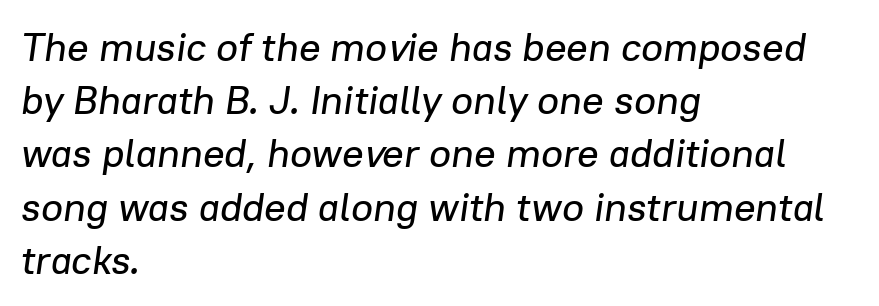
Q: Is the text italic (slanted)? A: Yes, it leans right by about 8 degrees.
Q: Is the text underlined? A: No.
Q: How is the paragraph aligned? A: Left-aligned.
Q: Is the spacing between letters normal or unusually wide? A: Normal.
Q: Is the spacing between lines tight, normal or loose? A: Normal.
Q: Width (condensed, normal, or wide)? A: Normal.
Q: Stroke contrast? A: Low.
Q: x-height? A: Medium.
Q: Monospaced? A: No.
